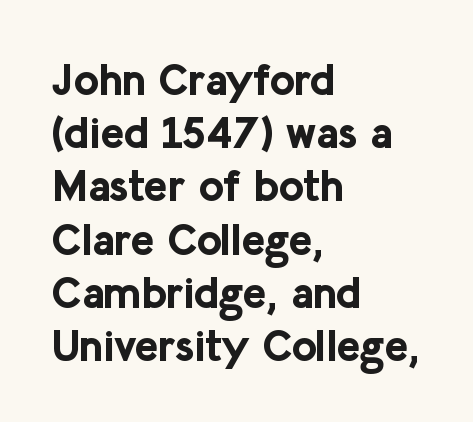
{"serif": "no", "italic": "no", "bold": "yes", "weight": "bold", "width": "normal", "stroke_contrast": "low", "x_height": "medium", "monospaced": "no", "underline": "no", "align": "left", "line_spacing_ratio": 1.21, "letter_spacing": "normal", "letter_spacing_em": 0.0, "glyph_px": 44}
